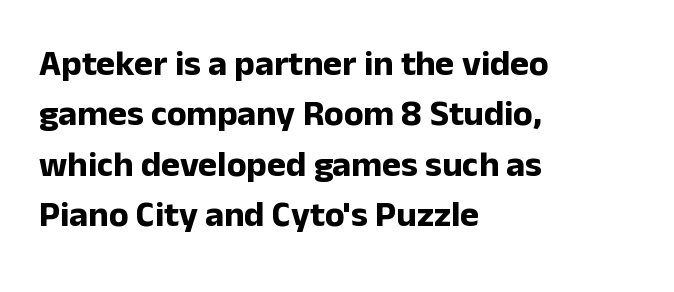
{"serif": "no", "italic": "no", "bold": "yes", "weight": "bold", "width": "normal", "stroke_contrast": "low", "x_height": "medium", "monospaced": "no", "underline": "no", "align": "left", "line_spacing": "normal", "line_spacing_ratio": 1.4, "letter_spacing": "normal", "letter_spacing_em": 0.0, "glyph_px": 36}
